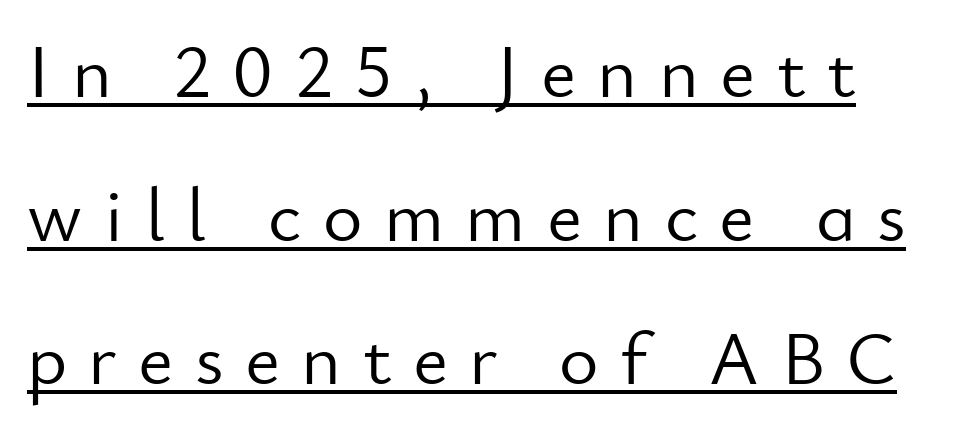
The font's upright variant was chosen for this text. You could only call the tracking loose — the letters float apart. This is sans-serif lettering, the kind often seen on screens and signage. No chunkiness to these letters — they're not bold.
